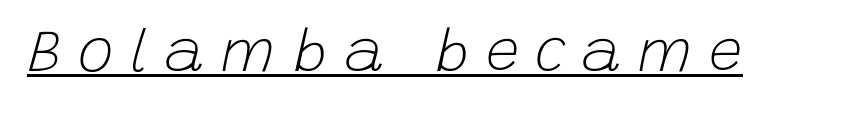
{"italic": "yes", "lean": "right", "slant_degrees": 15, "bold": "no", "weight": "light", "width": "normal", "stroke_contrast": "low", "x_height": "large", "monospaced": "no", "underline": "yes", "letter_spacing": "wide", "letter_spacing_em": 0.27, "glyph_px": 60}
